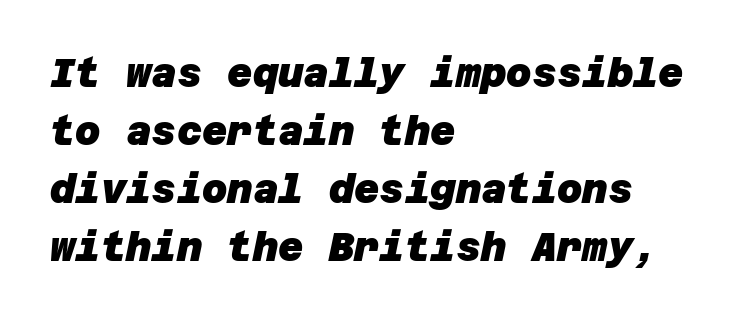
Anything drawn beneath the words? Only blank space. Left-aligned paragraph, ragged on the right. Evenly set lines give the paragraph a standard silhouette. You'd pick this weight for a headline — it's a proper bold.
